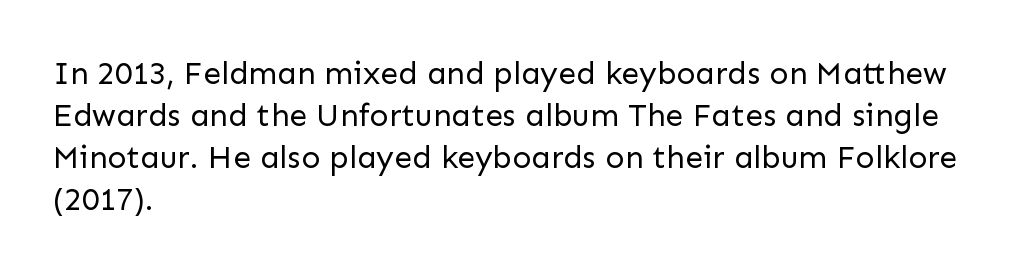
The image shows 32 px regular-weight sans-serif type, upright; set left-aligned, normal line spacing (1.31x), normal letter spacing, not underlined; low stroke contrast and a medium x-height.
